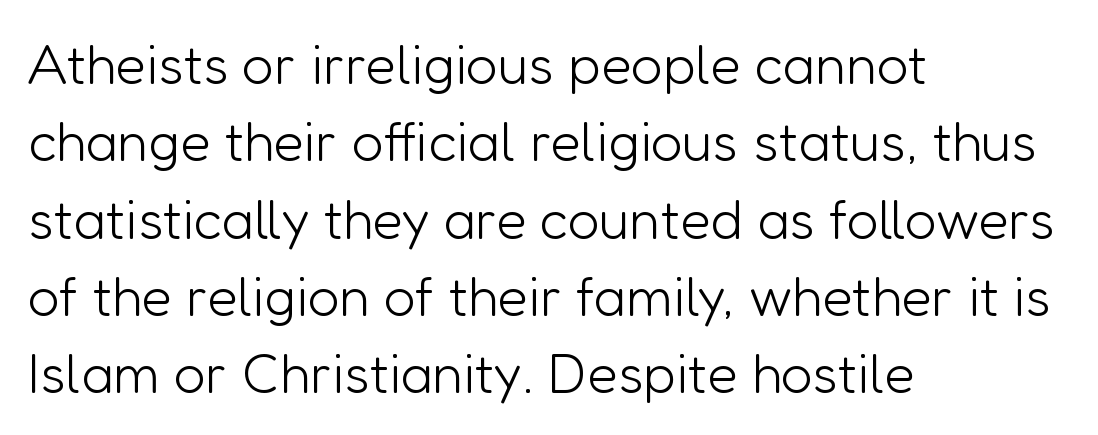
{"serif": "no", "italic": "no", "bold": "no", "weight": "light", "width": "normal", "stroke_contrast": "low", "x_height": "medium", "monospaced": "no", "underline": "no", "align": "left", "line_spacing": "normal", "line_spacing_ratio": 1.38, "letter_spacing": "normal", "letter_spacing_em": 0.0, "glyph_px": 56}
